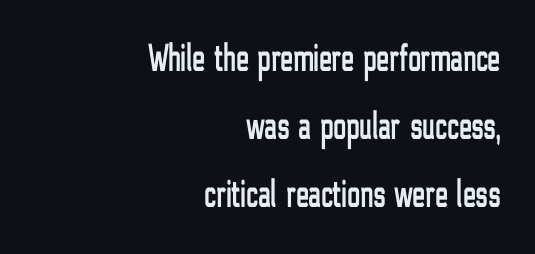
Q: Is the text italic (slanted)? A: No, it is upright.
Q: Is the typeface a serif or a sans-serif typeface? A: Sans-serif.
Q: Is the text underlined? A: No.
Q: How is the paragraph aligned? A: Right-aligned.
Q: Is the spacing between letters normal or unusually wide? A: Normal.
Q: Width (condensed, normal, or wide)? A: Condensed.
Q: Stroke contrast? A: Low.
Q: x-height? A: Medium.
Q: Monospaced? A: No.
